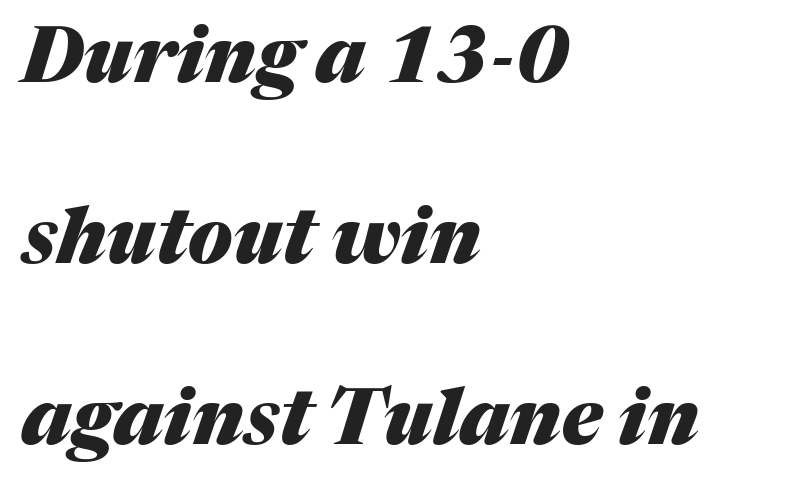
Q: Is the text bold? A: Yes.
Q: Is the text italic (slanted)? A: Yes, it leans right by about 17 degrees.
Q: Is the text underlined? A: No.
Q: How is the paragraph aligned? A: Left-aligned.
Q: Is the spacing between letters normal or unusually wide? A: Normal.
Q: Is the spacing between lines tight, normal or loose? A: Loose.
Q: Width (condensed, normal, or wide)? A: Normal.
Q: Stroke contrast? A: Medium.
Q: x-height? A: Medium.
Q: Monospaced? A: No.
